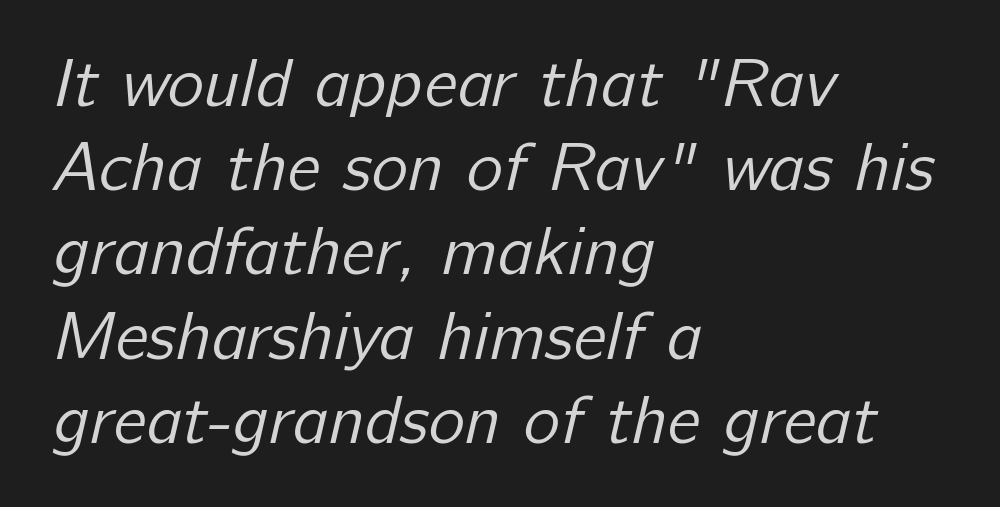
{"serif": "no", "bold": "no", "weight": "regular", "width": "normal", "stroke_contrast": "low", "x_height": "medium", "monospaced": "no", "underline": "no", "align": "left", "line_spacing_ratio": 1.22, "letter_spacing": "normal", "letter_spacing_em": 0.0, "glyph_px": 69}
